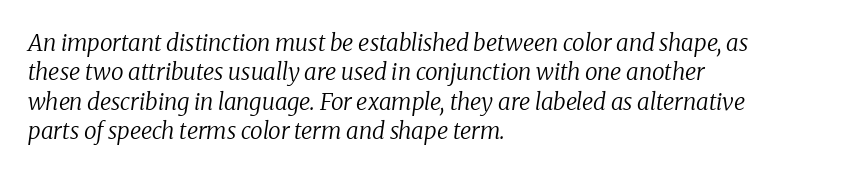
{"italic": "yes", "lean": "right", "slant_degrees": 8, "bold": "no", "underline": "no", "align": "left", "line_spacing": "normal", "line_spacing_ratio": 1.28, "letter_spacing": "normal", "letter_spacing_em": 0.0, "glyph_px": 23}
